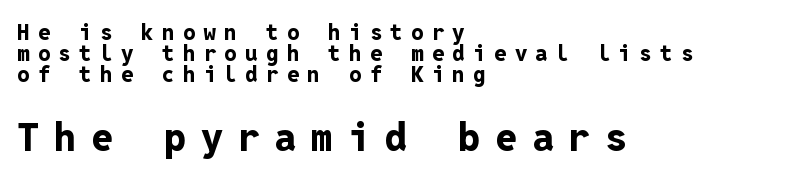
The image shows 39 px bold sans-serif type, upright, monospaced; set left-aligned, tight line spacing (0.95x), unusually wide letter spacing (+0.38 em), not underlined; the second (bottom) block is 1.77x larger; low stroke contrast and a medium x-height.
